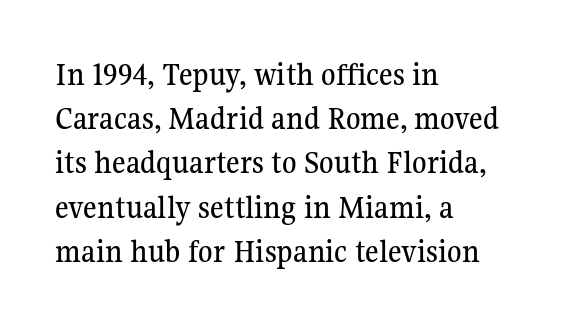
The image shows 33 px serif type, upright; set left-aligned, normal line spacing (1.34x), normal letter spacing, not underlined; medium stroke contrast and a medium x-height.
